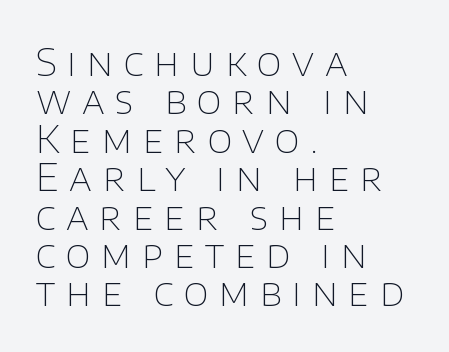
The image shows 38 px thin sans-serif type, upright; set left-aligned, tight line spacing (1.01x), unusually wide letter spacing (+0.28 em), not underlined; low stroke contrast and a large x-height.
